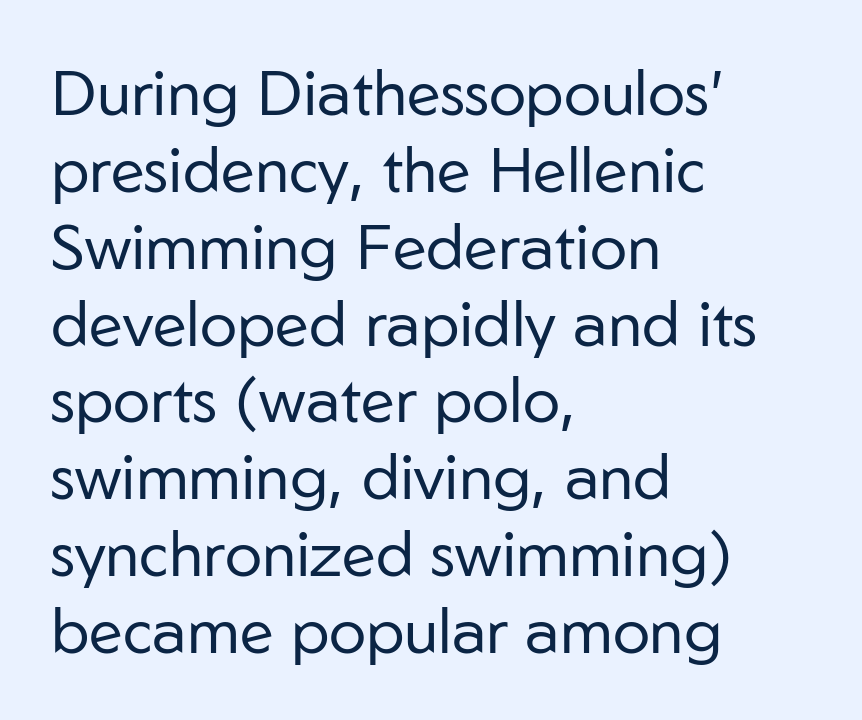
{"serif": "no", "italic": "no", "bold": "no", "weight": "regular", "width": "normal", "stroke_contrast": "low", "x_height": "medium", "monospaced": "no", "underline": "no", "align": "left", "line_spacing_ratio": 1.22, "letter_spacing": "normal", "letter_spacing_em": 0.0, "glyph_px": 63}
